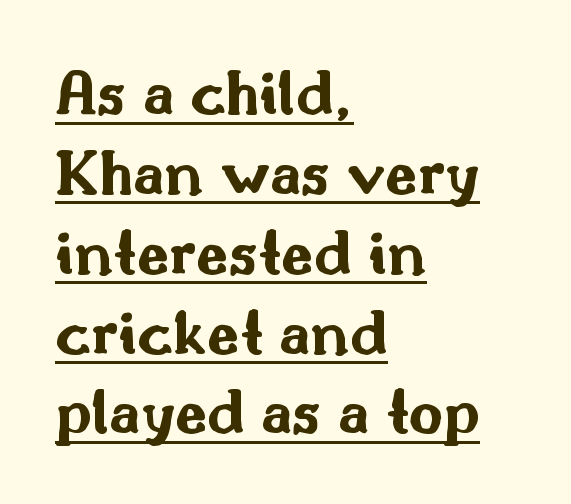
Pretty heavy lettering here — definitely bold. Descenders here cross a horizontal rule under the line. Is the letter spacing exaggerated? No — it looks like the ordinary default. Note the varied advance widths — an 'i' is clearly narrower than an 'm'.
